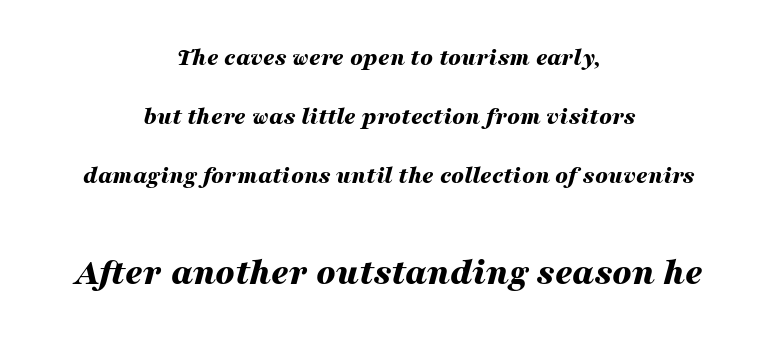
The string is rendered with underlining switched off. Larger block? The one below; the one above is distinctly smaller. Does the weight exceed regular? Yes, all the way to bold. The block of text is sparse from top to bottom, with ample space between rows. Would a proofreader flag this as italicized? Yes. The line texture is even and compact thanks to regular tracking.
